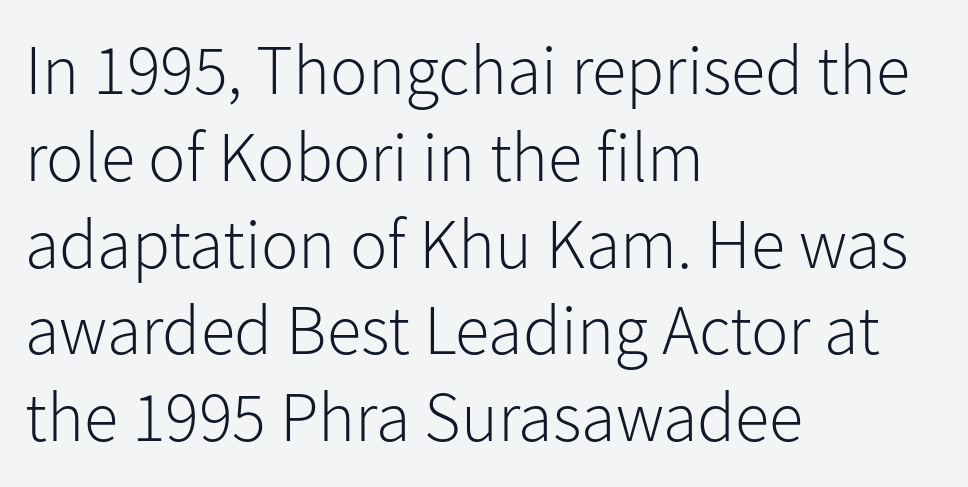
{"serif": "no", "italic": "no", "bold": "no", "weight": "light", "width": "normal", "stroke_contrast": "low", "x_height": "medium", "monospaced": "no", "underline": "no", "align": "left", "line_spacing_ratio": 1.24, "letter_spacing": "normal", "letter_spacing_em": 0.0, "glyph_px": 70}
